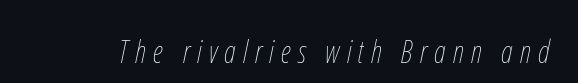
Q: Is the text bold? A: No.
Q: Is the text italic (slanted)? A: Yes, it leans right by about 12 degrees.
Q: Is the text underlined? A: No.
Q: Is the spacing between letters normal or unusually wide? A: Unusually wide.
Q: Width (condensed, normal, or wide)? A: Condensed.
Q: Stroke contrast? A: Low.
Q: x-height? A: Medium.
Q: Monospaced? A: No.
